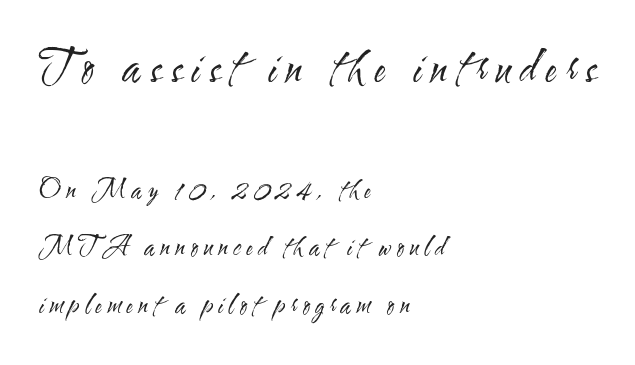
{"serif": "no", "bold": "no", "weight": "regular", "width": "condensed", "stroke_contrast": "medium", "x_height": "small", "monospaced": "no", "underline": "no", "align": "left", "line_spacing": "loose", "line_spacing_ratio": 2.31, "letter_spacing": "wide", "letter_spacing_em": 0.22, "larger_block": "first", "size_ratio": 1.72, "glyph_px": 43}
